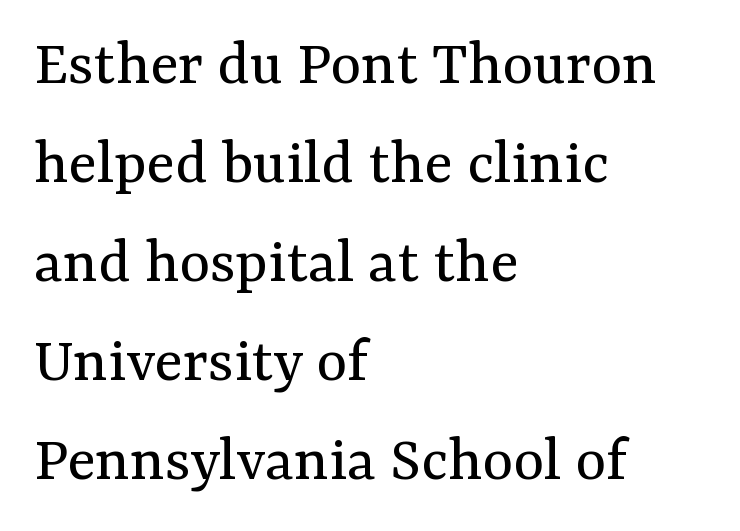
Q: Is the text bold? A: No.
Q: Is the text italic (slanted)? A: No, it is upright.
Q: Is the typeface a serif or a sans-serif typeface? A: Serif.
Q: Is the text underlined? A: No.
Q: How is the paragraph aligned? A: Left-aligned.
Q: Is the spacing between letters normal or unusually wide? A: Normal.
Q: Is the spacing between lines tight, normal or loose? A: Normal.
Q: Width (condensed, normal, or wide)? A: Normal.
Q: Stroke contrast? A: Medium.
Q: x-height? A: Medium.
Q: Monospaced? A: No.
